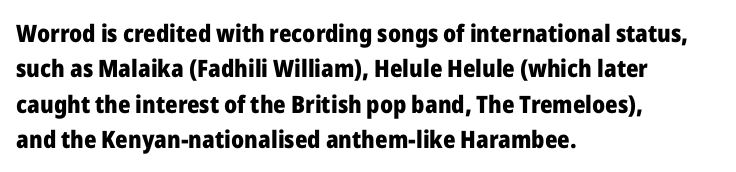
The baseline area is clear. Rendered with straight, roman letterforms. The face used here has the dense, thick strokes of a bold. One-word summary of the alignment: left.
